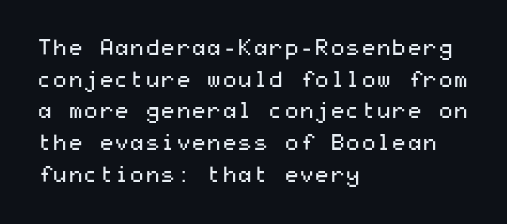
{"italic": "no", "bold": "no", "underline": "no", "align": "left", "line_spacing": "normal", "line_spacing_ratio": 1.44, "letter_spacing": "normal", "letter_spacing_em": 0.0, "glyph_px": 22}
